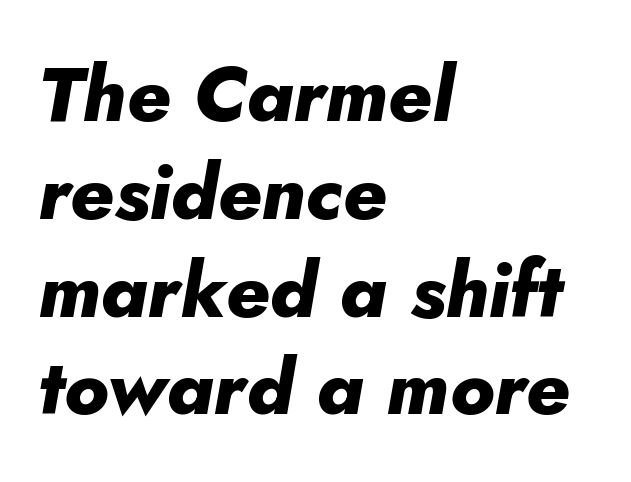
What's the leading like? Ordinary, nothing unusual. The zone under the glyphs is completely vacant. Is the type bold? Yes — the strokes are clearly thick and heavy. Line beginnings align vertically; line endings do not. Slanted lettering throughout. In terms of letterspacing, this is plain default setting.
